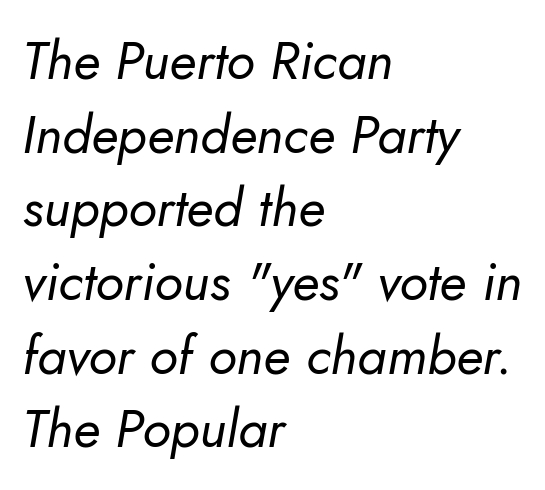
Q: Is the text bold? A: No.
Q: Is the text italic (slanted)? A: Yes, it leans right by about 10 degrees.
Q: Is the text underlined? A: No.
Q: How is the paragraph aligned? A: Left-aligned.
Q: Is the spacing between letters normal or unusually wide? A: Normal.
Q: Is the spacing between lines tight, normal or loose? A: Normal.
Q: Width (condensed, normal, or wide)? A: Normal.
Q: Stroke contrast? A: Low.
Q: x-height? A: Small.
Q: Monospaced? A: No.
